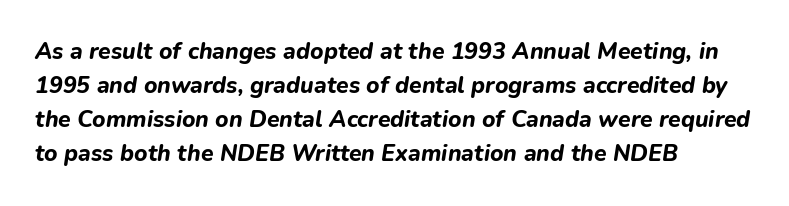
Q: Is the text bold? A: Yes.
Q: Is the text italic (slanted)? A: Yes, it leans right by about 9 degrees.
Q: Is the text underlined? A: No.
Q: How is the paragraph aligned? A: Left-aligned.
Q: Is the spacing between letters normal or unusually wide? A: Normal.
Q: Is the spacing between lines tight, normal or loose? A: Normal.
